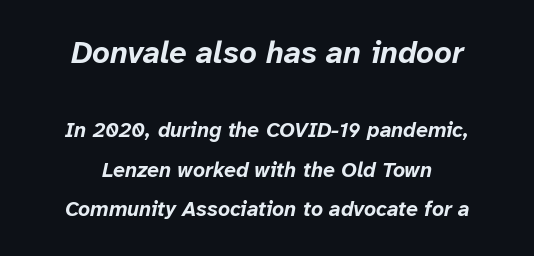
Tracking value appears to be zero — textbook default spacing. Just letters on the line, the space beneath them empty. Large over small — that's the arrangement of the two blocks here. The font's italic variant was chosen for this text. Here the designer chose a conventional face with non-uniform glyph widths.
